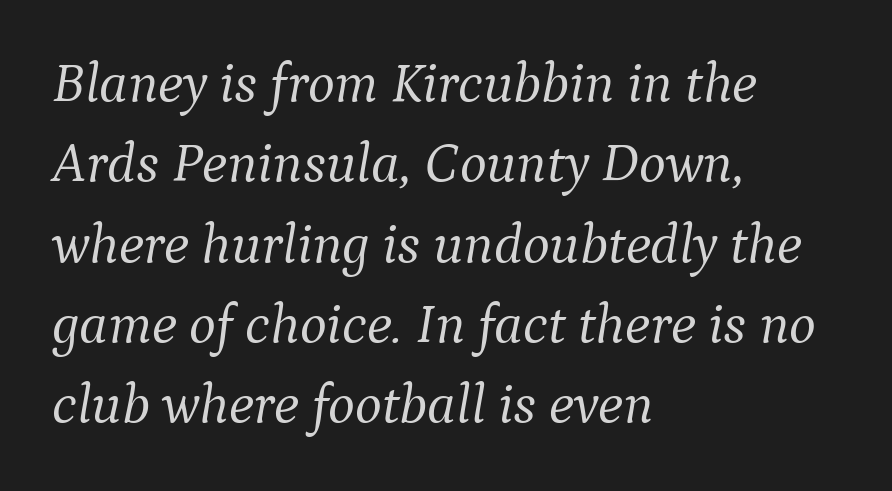
Q: Is the text bold? A: No.
Q: Is the text italic (slanted)? A: Yes, it leans right by about 9 degrees.
Q: Is the typeface a serif or a sans-serif typeface? A: Serif.
Q: Is the text underlined? A: No.
Q: How is the paragraph aligned? A: Left-aligned.
Q: Is the spacing between letters normal or unusually wide? A: Normal.
Q: Is the spacing between lines tight, normal or loose? A: Normal.
Q: Width (condensed, normal, or wide)? A: Normal.
Q: Stroke contrast? A: Medium.
Q: x-height? A: Medium.
Q: Monospaced? A: No.
